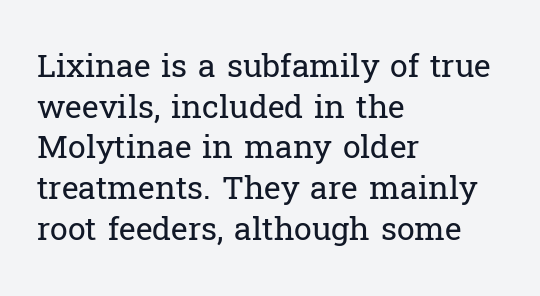
The image shows 32 px regular-weight serif type, upright; set left-aligned, normal line spacing (1.27x), normal letter spacing, not underlined; low stroke contrast and a medium x-height.
